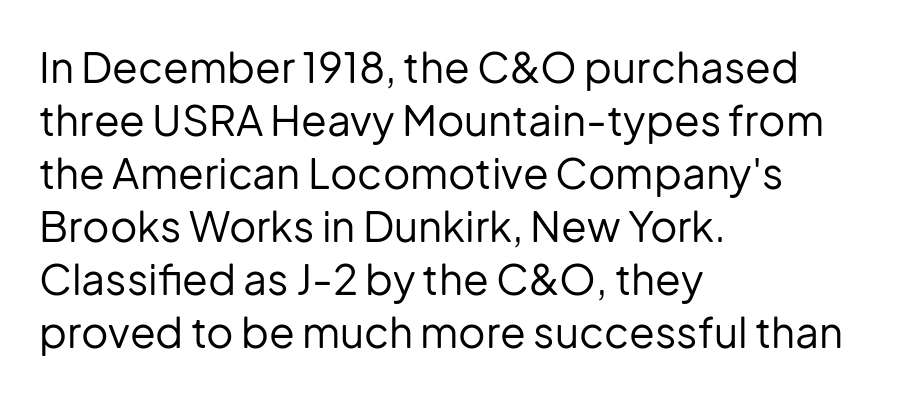
The image shows 42 px regular-weight sans-serif type, upright; set left-aligned, normal line spacing (1.26x), normal letter spacing, not underlined; low stroke contrast and a medium x-height.
